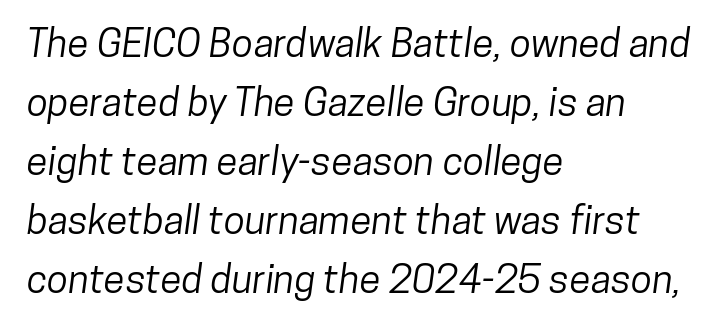
The image shows 39 px condensed sans-serif type; set left-aligned, normal line spacing (1.51x), normal letter spacing, not underlined; low stroke contrast and a medium x-height.
